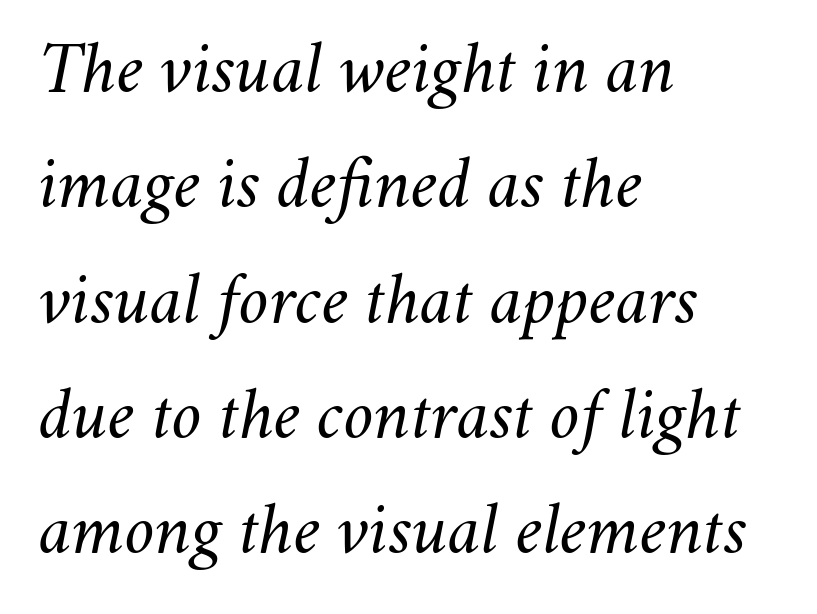
The image shows 73 px regular-weight type, italic (leaning right); set left-aligned, normal line spacing (1.58x), normal letter spacing, not underlined; medium stroke contrast and a small x-height.
